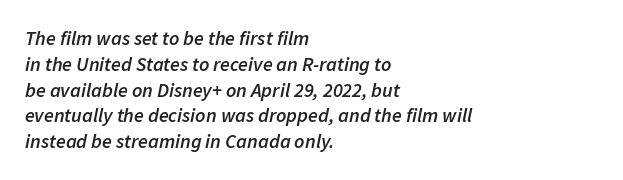
{"italic": "yes", "lean": "right", "slant_degrees": 11, "bold": "semi", "underline": "no", "align": "left", "line_spacing": "normal", "line_spacing_ratio": 1.29, "letter_spacing": "normal", "letter_spacing_em": 0.0, "glyph_px": 20}
